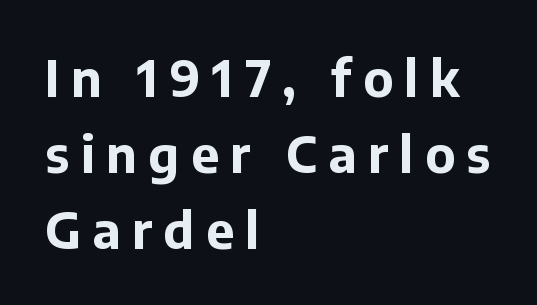
{"serif": "no", "italic": "no", "bold": "yes", "weight": "bold", "width": "normal", "stroke_contrast": "low", "x_height": "medium", "monospaced": "no", "underline": "no", "align": "left", "line_spacing": "normal", "line_spacing_ratio": 1.52, "letter_spacing": "wide", "letter_spacing_em": 0.23, "glyph_px": 50}
